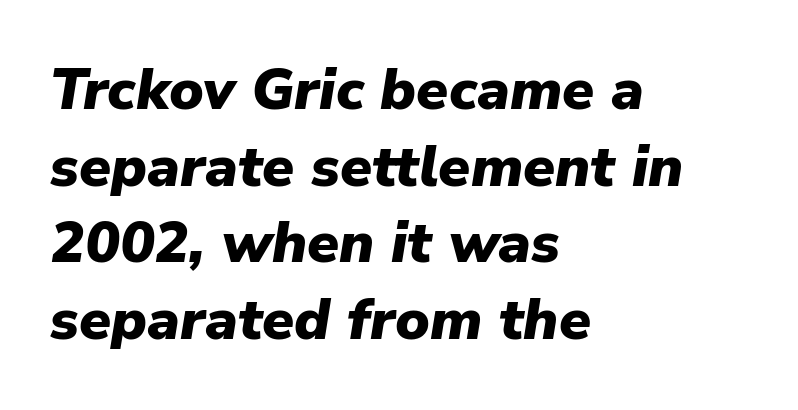
{"italic": "yes", "lean": "right", "slant_degrees": 9, "bold": "yes", "weight": "heavy", "width": "normal", "stroke_contrast": "low", "x_height": "medium", "monospaced": "no", "underline": "no", "align": "left", "line_spacing": "normal", "line_spacing_ratio": 1.32, "letter_spacing": "normal", "letter_spacing_em": 0.0, "glyph_px": 58}
